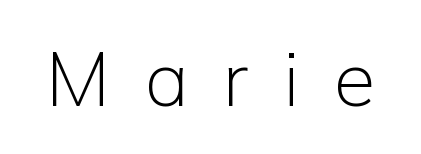
{"serif": "no", "italic": "no", "bold": "no", "weight": "light", "width": "normal", "stroke_contrast": "low", "x_height": "medium", "monospaced": "no", "underline": "no", "letter_spacing": "wide", "letter_spacing_em": 0.45, "glyph_px": 76}
